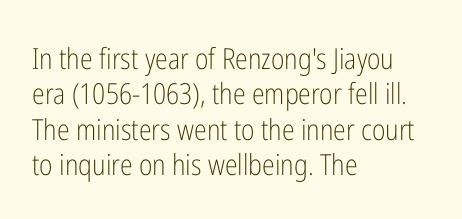
The image shows 29 px light, condensed sans-serif type, upright; set left-aligned, line spacing 1.22x, normal letter spacing, not underlined; low stroke contrast and a medium x-height.
